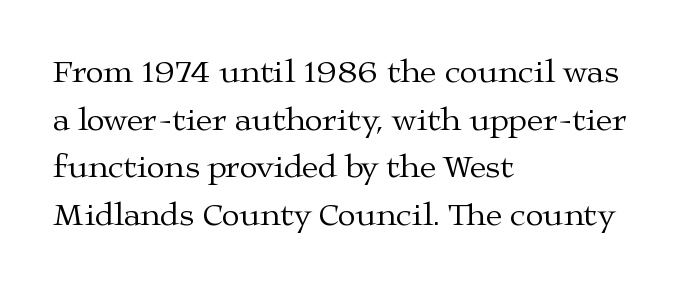
Compared with a centered layout, this one pins lines to the left instead. The characters display serif detailing at their extremities. Is this a fixed-width face? No — the glyphs have proportional, varying widths. Beneath every word, the page is bare. Upright lettering throughout.
